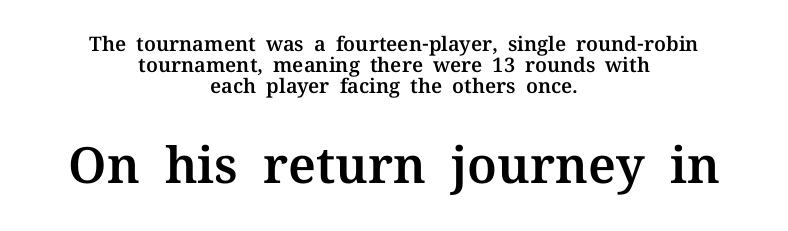
The image shows 50 px serif type, upright; set centered, tight line spacing (1.04x), normal letter spacing, not underlined; the second (bottom) block is 2.5x larger; medium stroke contrast and a medium x-height.
